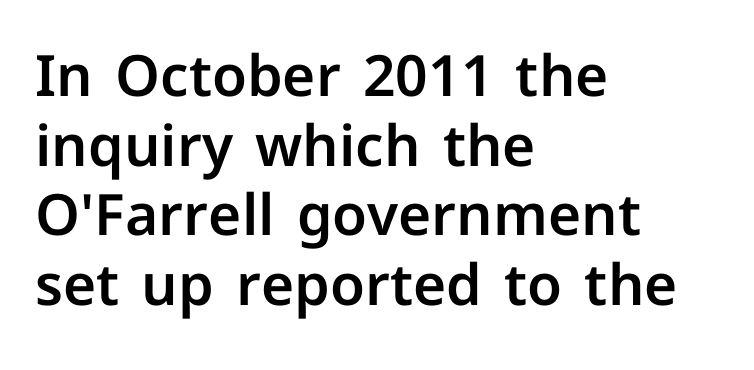
Style check: upright. You could not count columns in this text — the font is proportionally spaced. Casual observation: everything's shoved over to the left. What stands out about the letter spacing? Nothing — it is the standard amount.
